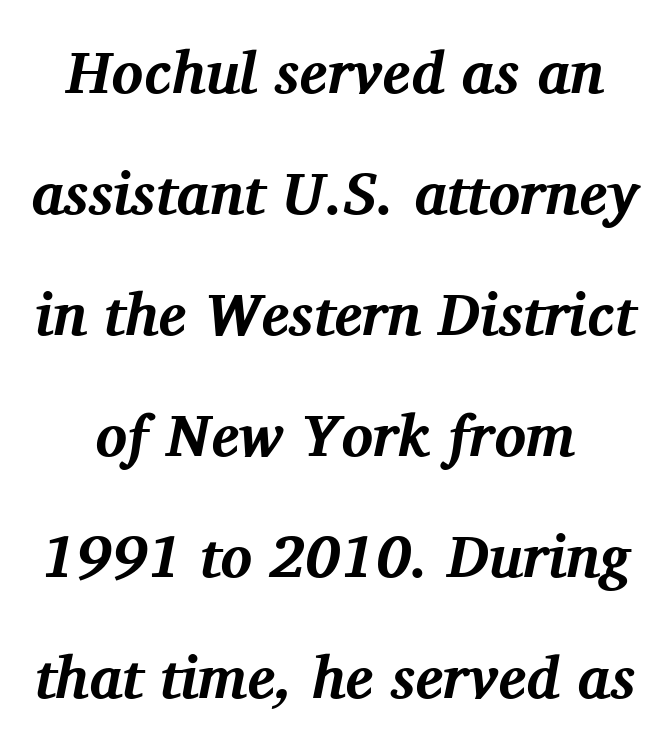
Each letter keeps its own natural width here, so spacing adapts to shape. A bare baseline throughout the passage. This rendering leaves character spacing at its baseline value. Italic: yes, the glyphs are oblique. The characters look thick and weighty, a clear bold.
